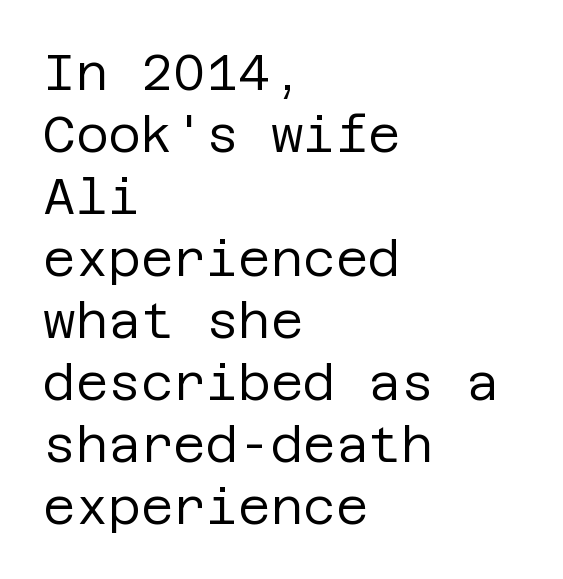
{"serif": "no", "italic": "no", "bold": "no", "weight": "regular", "width": "normal", "stroke_contrast": "low", "x_height": "large", "underline": "no", "align": "left", "line_spacing_ratio": 1.24, "letter_spacing": "normal", "letter_spacing_em": 0.0, "glyph_px": 50}
